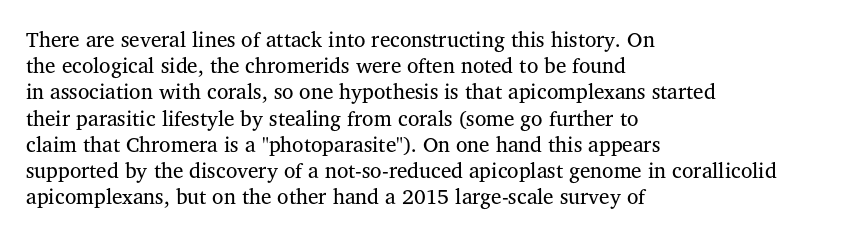
The image shows 21 px text type, upright; set left-aligned, normal line spacing (1.25x), normal letter spacing, not underlined.
